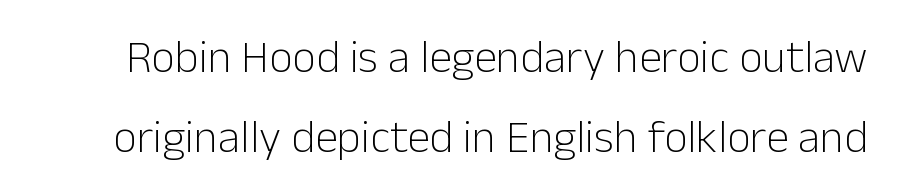
{"serif": "no", "italic": "no", "bold": "no", "weight": "light", "width": "normal", "stroke_contrast": "low", "x_height": "medium", "monospaced": "no", "underline": "no", "line_spacing_ratio": 1.74, "letter_spacing": "normal", "letter_spacing_em": 0.0, "glyph_px": 46}
